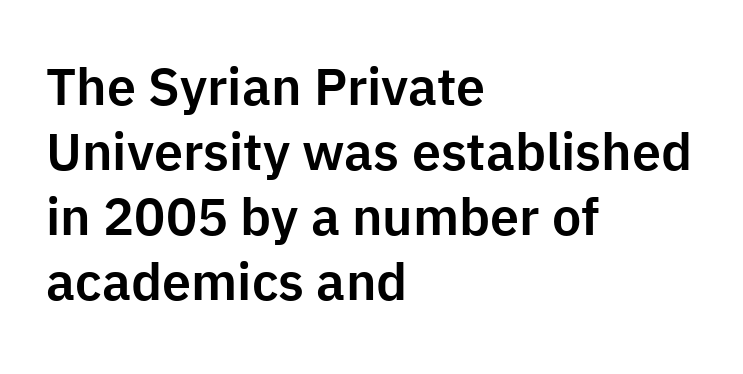
{"serif": "no", "italic": "no", "width": "normal", "stroke_contrast": "low", "x_height": "medium", "monospaced": "no", "underline": "no", "align": "left", "line_spacing": "normal", "line_spacing_ratio": 1.25, "letter_spacing": "normal", "letter_spacing_em": 0.0, "glyph_px": 52}
